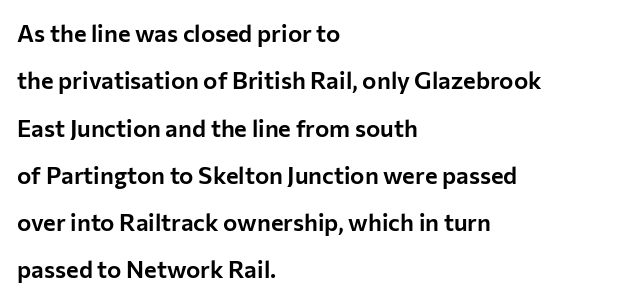
Q: Is the text italic (slanted)? A: No, it is upright.
Q: Is the text underlined? A: No.
Q: How is the paragraph aligned? A: Left-aligned.
Q: Is the spacing between letters normal or unusually wide? A: Normal.
Q: Is the spacing between lines tight, normal or loose? A: Loose.
